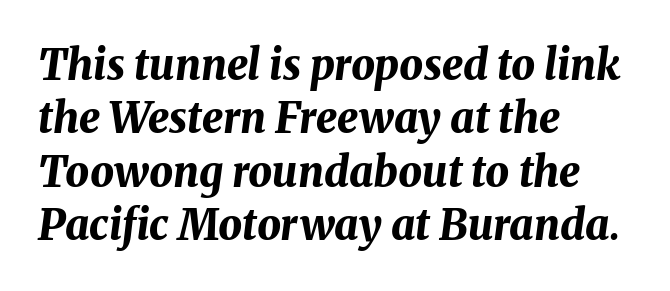
Q: Is the text bold? A: Yes.
Q: Is the text italic (slanted)? A: Yes, it leans right by about 8 degrees.
Q: Is the text underlined? A: No.
Q: How is the paragraph aligned? A: Left-aligned.
Q: Is the spacing between letters normal or unusually wide? A: Normal.
Q: Is the spacing between lines tight, normal or loose? A: Normal.
Q: Width (condensed, normal, or wide)? A: Normal.
Q: Stroke contrast? A: Medium.
Q: x-height? A: Medium.
Q: Monospaced? A: No.
